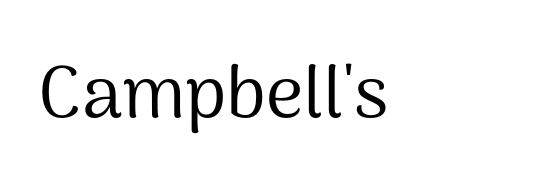
Any mark beneath the type? The region is blank. This sample uses an upright cut, with every glyph sitting square on the baseline. Classification — sans serif. Is the stroke heavy? The answer is a plain regular-or-lighter. Nobody touched the tracking dial on this one.
